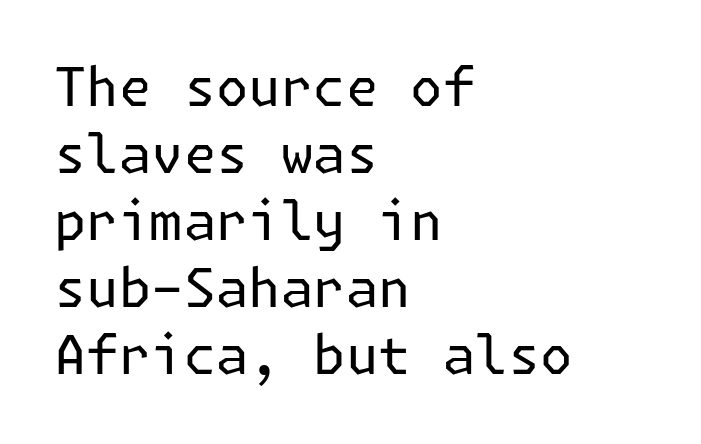
These glyphs show unthickened strokes, regular width or finer. A clean baseline with only descenders dipping below it. Default kerning and tracking; the words read as compact shapes. The letters stand straight up with perfectly vertical stems.
